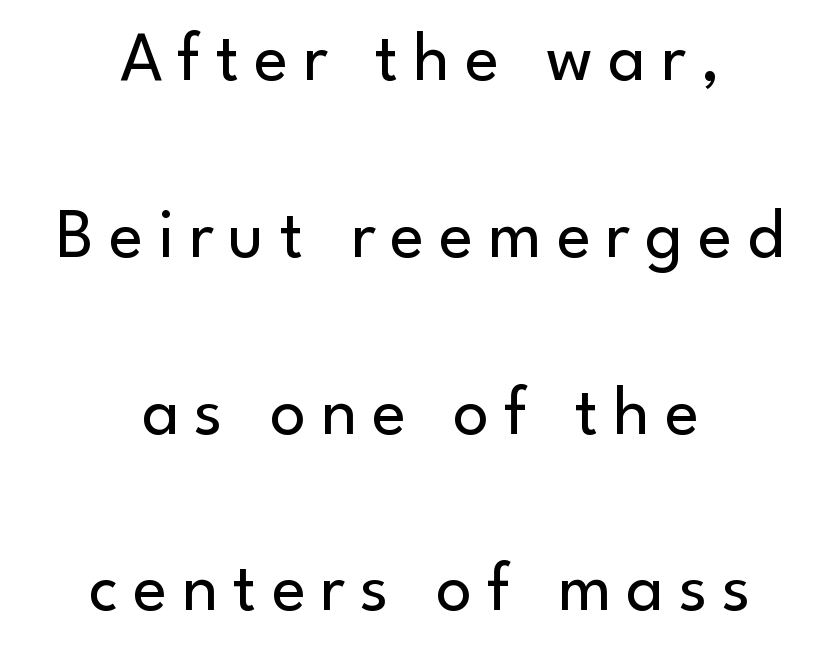
The image shows 71 px regular-weight sans-serif type, upright; set centered, loose line spacing (2.49x), unusually wide letter spacing (+0.21 em), not underlined; low stroke contrast and a small x-height.
